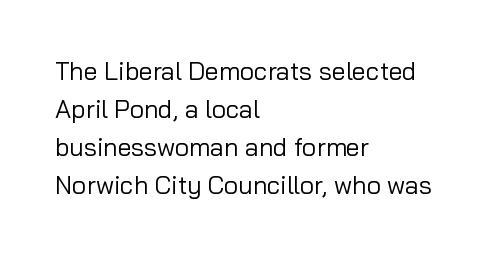
The font's upright variant was chosen for this text. The specimen omits any rule beneath the text block's lines. All the whitespace from short lines collects on the right. Tracking here is standard; glyphs follow each other at the usual distance.
